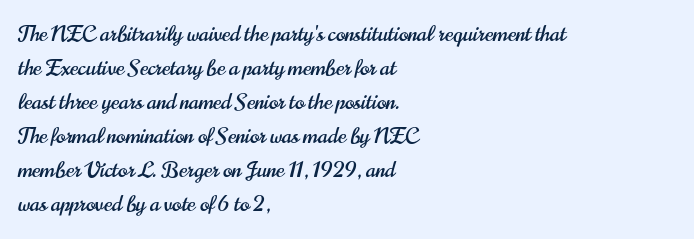
Q: Is the text italic (slanted)? A: Yes.
Q: Is the text underlined? A: No.
Q: How is the paragraph aligned? A: Left-aligned.
Q: Is the spacing between letters normal or unusually wide? A: Normal.
Q: Is the spacing between lines tight, normal or loose? A: Normal.
